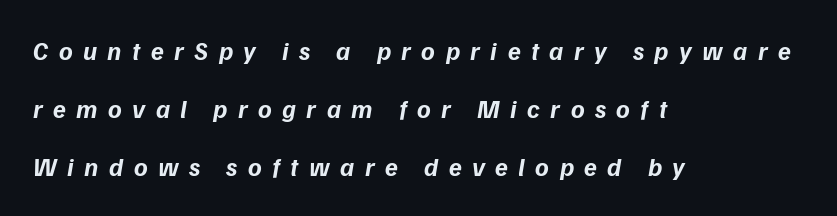
{"italic": "yes", "lean": "right", "slant_degrees": 9, "bold": "yes", "underline": "no", "align": "left", "line_spacing": "loose", "line_spacing_ratio": 2.24, "letter_spacing": "wide", "letter_spacing_em": 0.4, "glyph_px": 26}
